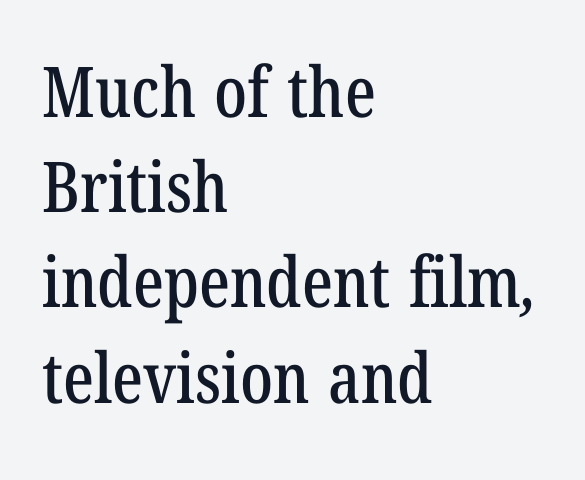
Spacing verdict: proportional, widths tailored to each character. The specimen omits any rule beneath the text block's lines. The ragged edge is on the right, which tells us the setting is flush left. The designer went with a serif here, giving each stem small feet. Between one letter and the next there's only the usual sliver of space. Baseline-to-baseline distance is the conventional proportion of letter height.
